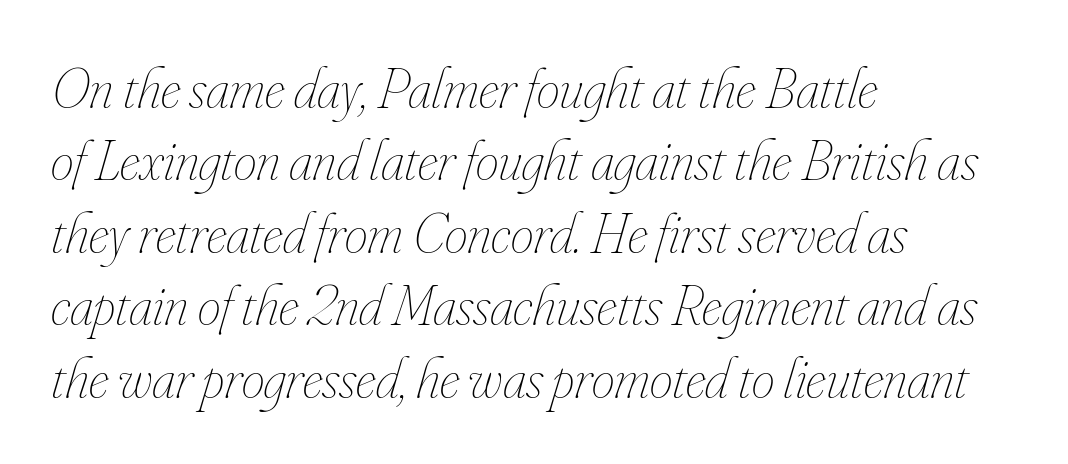
{"italic": "yes", "lean": "right", "slant_degrees": 16, "bold": "no", "weight": "thin", "width": "condensed", "stroke_contrast": "low", "x_height": "small", "monospaced": "no", "underline": "no", "align": "left", "line_spacing": "normal", "line_spacing_ratio": 1.25, "letter_spacing": "normal", "letter_spacing_em": 0.0, "glyph_px": 58}
